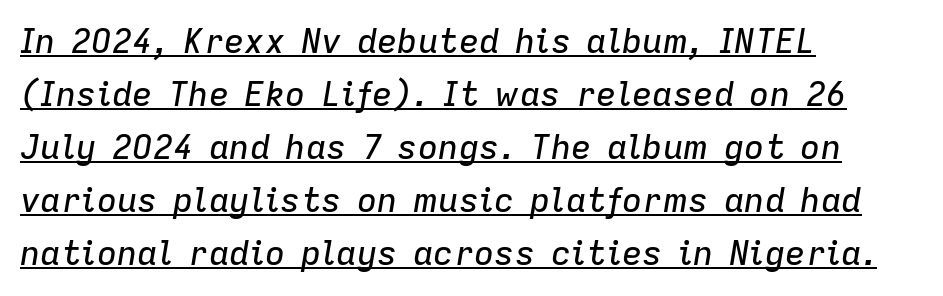
{"italic": "yes", "lean": "right", "slant_degrees": 9, "width": "normal", "stroke_contrast": "low", "x_height": "medium", "monospaced": "no", "underline": "yes", "align": "left", "line_spacing": "normal", "line_spacing_ratio": 1.56, "letter_spacing": "normal", "letter_spacing_em": 0.0, "glyph_px": 34}
